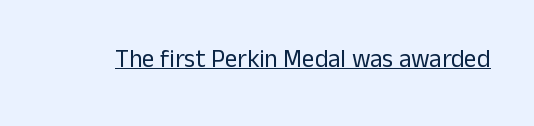
{"italic": "no", "bold": "no", "underline": "yes", "letter_spacing": "normal", "letter_spacing_em": 0.0, "glyph_px": 25}
